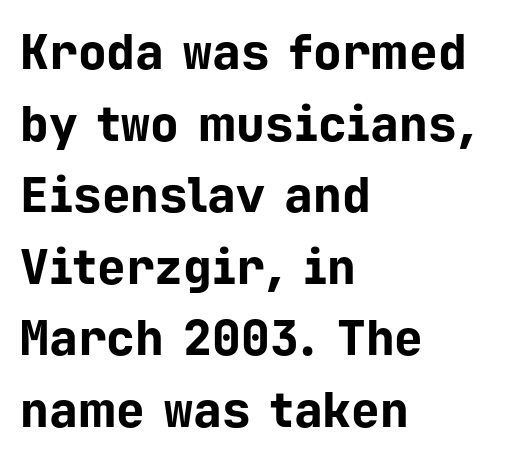
Nope, not italic — everything's standing straight. The font is running at its bold setting. In CSS terms this would be text-align: left. The passage shown is not underscored anywhere.
